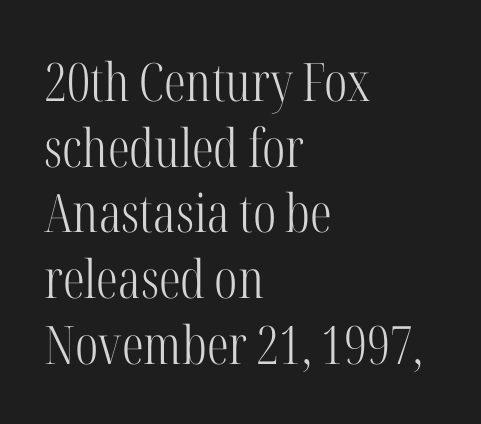
Type without underlining. Inter-character spacing is left at the font's built-in metrics. Each letter keeps its own natural width here, so spacing adapts to shape. The weight tops out at a normal text grade.
